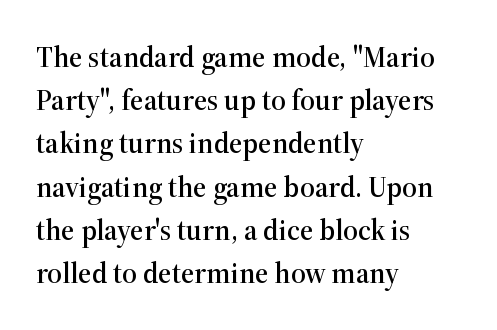
If you drew a ruler down the left edge, every line would touch it. Does the lettering tilt? It doesn't — this is upright. Classification — serif. The strip under each line holds only bare page.
